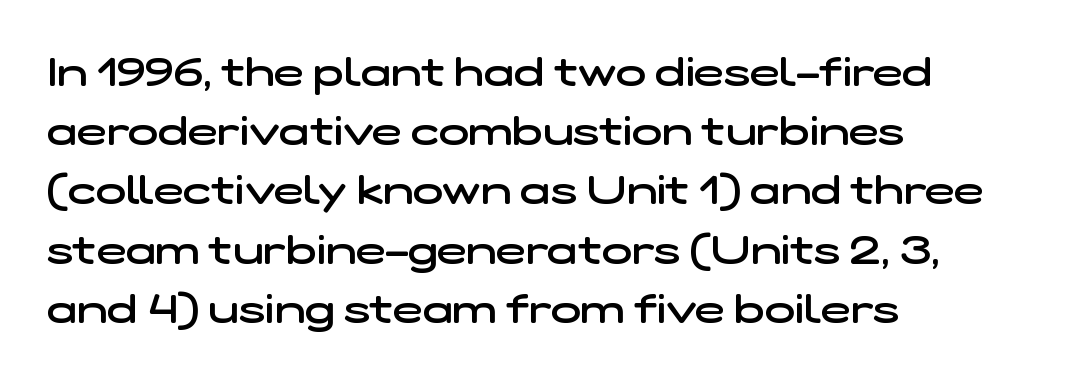
Q: Is the text bold? A: Semi-bold.
Q: Is the typeface a serif or a sans-serif typeface? A: Sans-serif.
Q: Is the text underlined? A: No.
Q: How is the paragraph aligned? A: Left-aligned.
Q: Is the spacing between letters normal or unusually wide? A: Normal.
Q: Is the spacing between lines tight, normal or loose? A: Normal.
Q: Width (condensed, normal, or wide)? A: Wide.
Q: Stroke contrast? A: Low.
Q: x-height? A: Medium.
Q: Monospaced? A: No.
